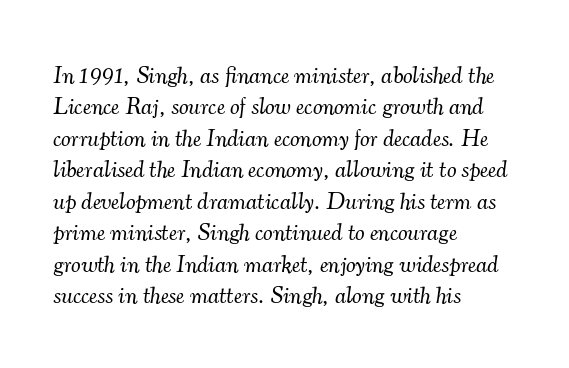
Style check: oblique. Compared with typical paragraphs, the rows here are spaced about the same. Letters have the restrained weight of plain body copy at most. Rule under the text: the space is simply empty. A student would call this left alignment; a typographer would say flush left, rag right. Observe the ordinary spacing: letters are neighbours, not strangers.
